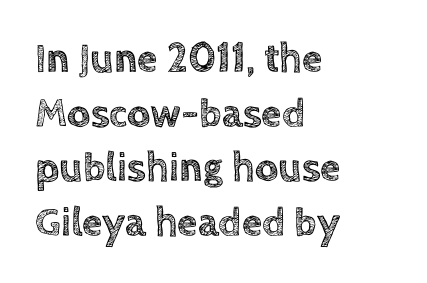
{"italic": "no", "width": "normal", "x_height": "large", "monospaced": "no", "underline": "no", "align": "left", "line_spacing": "normal", "line_spacing_ratio": 1.33, "letter_spacing": "normal", "letter_spacing_em": 0.0, "glyph_px": 41}
